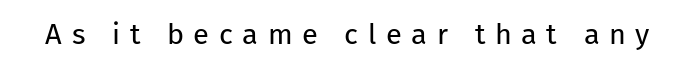
The image shows 29 px regular-weight sans-serif type, upright; set unusually wide letter spacing (+0.33 em), not underlined; low stroke contrast and a medium x-height.
